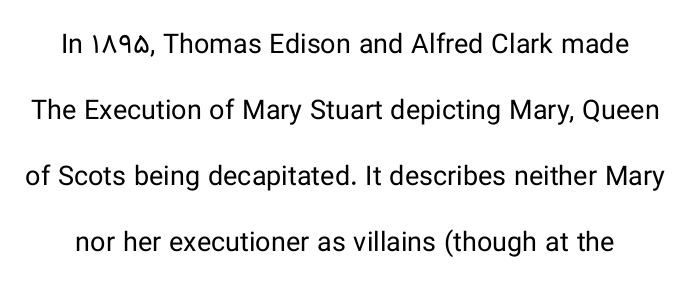
Q: Is the text bold? A: No.
Q: Is the text italic (slanted)? A: No, it is upright.
Q: Is the text underlined? A: No.
Q: Is the spacing between letters normal or unusually wide? A: Normal.
Q: Is the spacing between lines tight, normal or loose? A: Loose.
